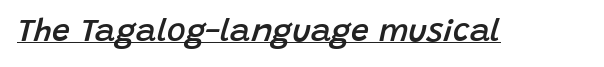
Q: Is the text bold? A: Semi-bold.
Q: Is the text italic (slanted)? A: Yes, it leans right by about 15 degrees.
Q: Is the text underlined? A: Yes.
Q: Is the spacing between letters normal or unusually wide? A: Normal.
Q: Width (condensed, normal, or wide)? A: Normal.
Q: Stroke contrast? A: Low.
Q: x-height? A: Large.
Q: Monospaced? A: No.
